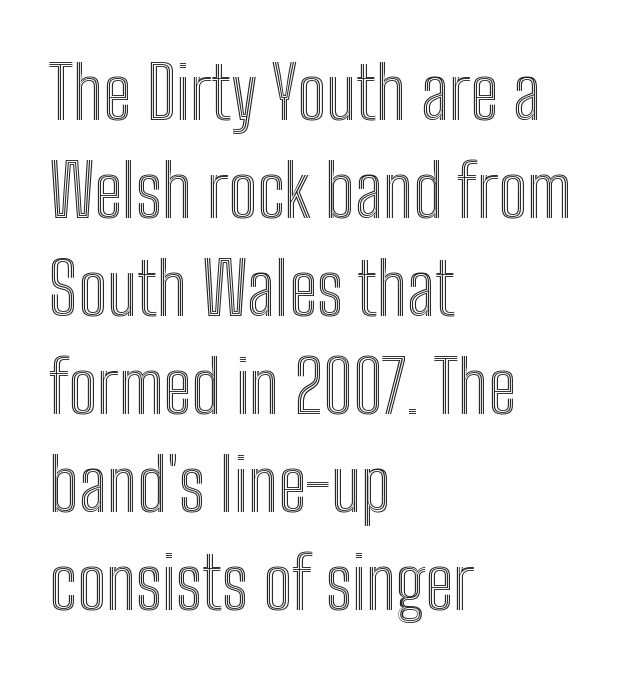
Each row of text sits above clean, open space. A roman cut, with each character standing at attention. Evenly set lines give the paragraph a standard silhouette. Glyph-to-glyph distance matches everyday printed text. Varying glyph widths throughout — classic text-font behaviour.
